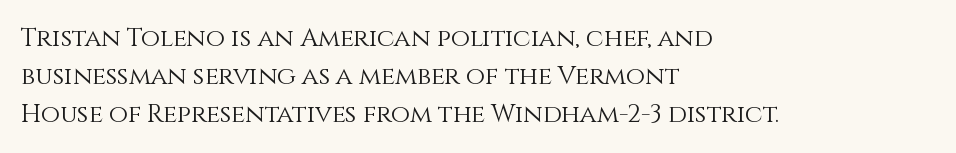
{"italic": "no", "bold": "no", "underline": "no", "align": "left", "line_spacing": "normal", "line_spacing_ratio": 1.52, "letter_spacing": "normal", "letter_spacing_em": 0.0, "glyph_px": 25}
